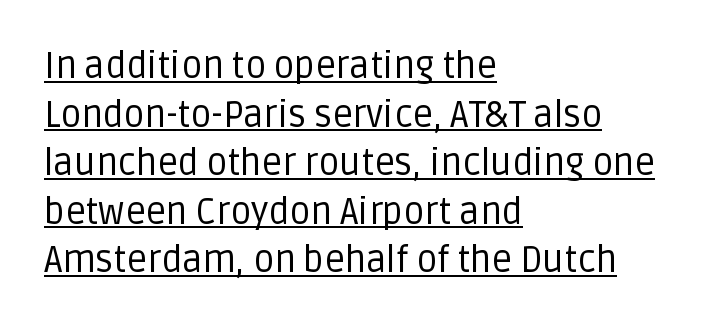
{"serif": "no", "italic": "no", "bold": "no", "weight": "regular", "width": "normal", "stroke_contrast": "low", "x_height": "large", "monospaced": "no", "underline": "yes", "align": "left", "line_spacing": "normal", "line_spacing_ratio": 1.35, "letter_spacing": "normal", "letter_spacing_em": 0.0, "glyph_px": 36}
